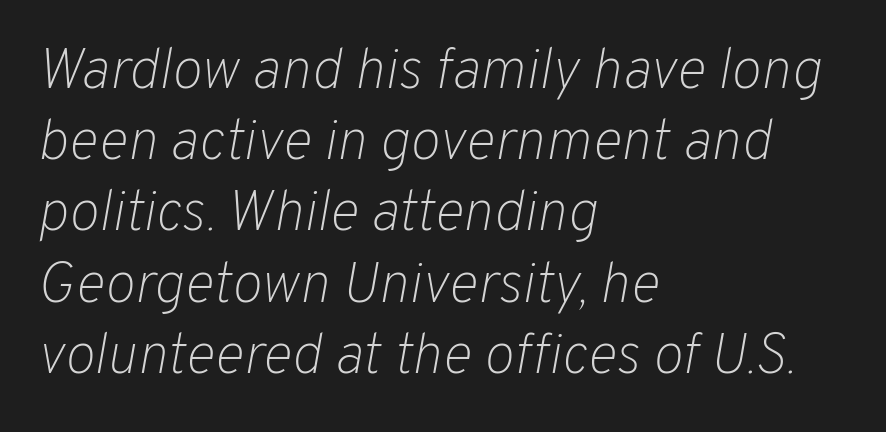
Q: Is the text bold? A: No.
Q: Is the text italic (slanted)? A: Yes, it leans right by about 10 degrees.
Q: Is the text underlined? A: No.
Q: How is the paragraph aligned? A: Left-aligned.
Q: Is the spacing between letters normal or unusually wide? A: Normal.
Q: Is the spacing between lines tight, normal or loose? A: Normal.
Q: Width (condensed, normal, or wide)? A: Normal.
Q: Stroke contrast? A: Low.
Q: x-height? A: Medium.
Q: Monospaced? A: No.
